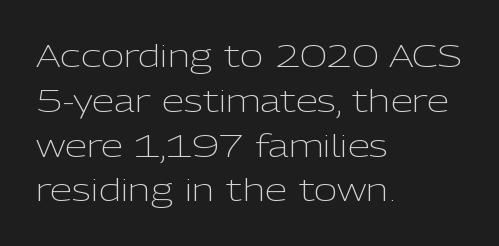
Q: Is the text bold? A: No.
Q: Is the text italic (slanted)? A: No, it is upright.
Q: Is the typeface a serif or a sans-serif typeface? A: Sans-serif.
Q: Is the text underlined? A: No.
Q: How is the paragraph aligned? A: Left-aligned.
Q: Is the spacing between letters normal or unusually wide? A: Normal.
Q: Is the spacing between lines tight, normal or loose? A: Normal.
Q: Width (condensed, normal, or wide)? A: Normal.
Q: Stroke contrast? A: Low.
Q: x-height? A: Medium.
Q: Monospaced? A: No.
